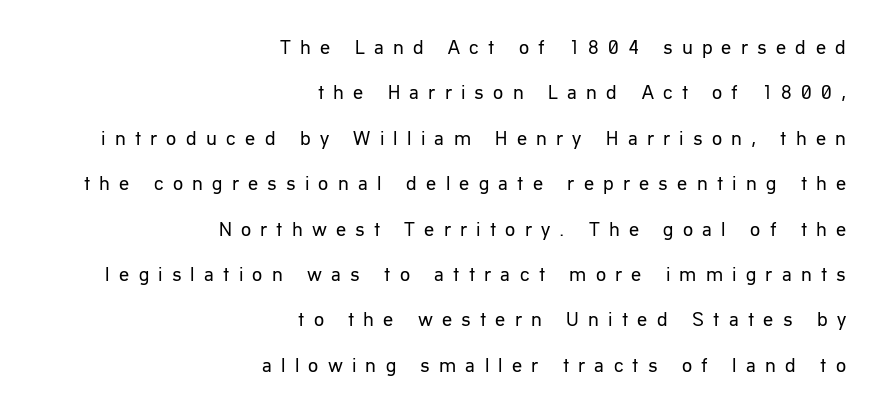
{"italic": "no", "bold": "no", "underline": "no", "align": "right", "line_spacing": "loose", "line_spacing_ratio": 2.27, "letter_spacing": "wide", "letter_spacing_em": 0.46, "glyph_px": 20}
